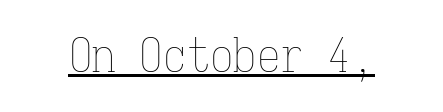
Q: Is the text bold? A: No.
Q: Is the text italic (slanted)? A: No, it is upright.
Q: Is the text underlined? A: Yes.
Q: Is the spacing between letters normal or unusually wide? A: Normal.
Q: Width (condensed, normal, or wide)? A: Condensed.
Q: Stroke contrast? A: Low.
Q: x-height? A: Medium.
Q: Monospaced? A: Yes.
